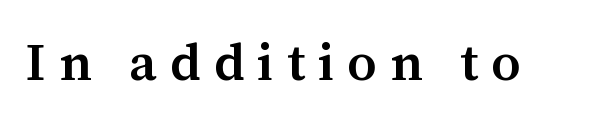
Q: Is the text bold? A: Semi-bold.
Q: Is the text italic (slanted)? A: No, it is upright.
Q: Is the typeface a serif or a sans-serif typeface? A: Serif.
Q: Is the text underlined? A: No.
Q: Is the spacing between letters normal or unusually wide? A: Unusually wide.
Q: Width (condensed, normal, or wide)? A: Normal.
Q: Stroke contrast? A: Medium.
Q: x-height? A: Medium.
Q: Monospaced? A: No.
